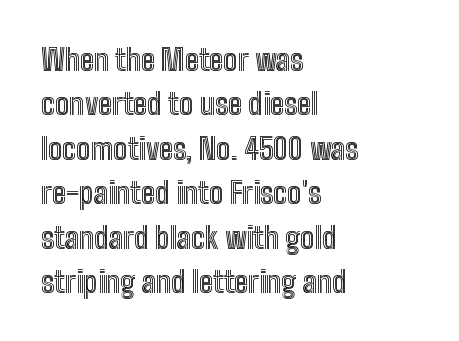
Q: Is the text italic (slanted)? A: No, it is upright.
Q: Is the text underlined? A: No.
Q: How is the paragraph aligned? A: Left-aligned.
Q: Is the spacing between letters normal or unusually wide? A: Normal.
Q: Is the spacing between lines tight, normal or loose? A: Normal.
Q: Width (condensed, normal, or wide)? A: Condensed.
Q: x-height? A: Medium.
Q: Monospaced? A: No.
